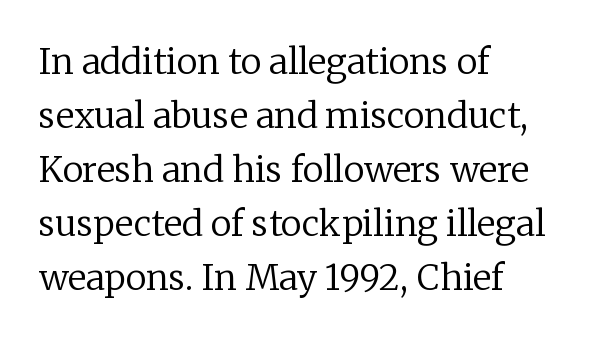
{"serif": "yes", "italic": "no", "bold": "no", "weight": "regular", "width": "normal", "stroke_contrast": "low", "x_height": "medium", "monospaced": "no", "underline": "no", "align": "left", "line_spacing": "normal", "line_spacing_ratio": 1.54, "letter_spacing": "normal", "letter_spacing_em": 0.0, "glyph_px": 35}
